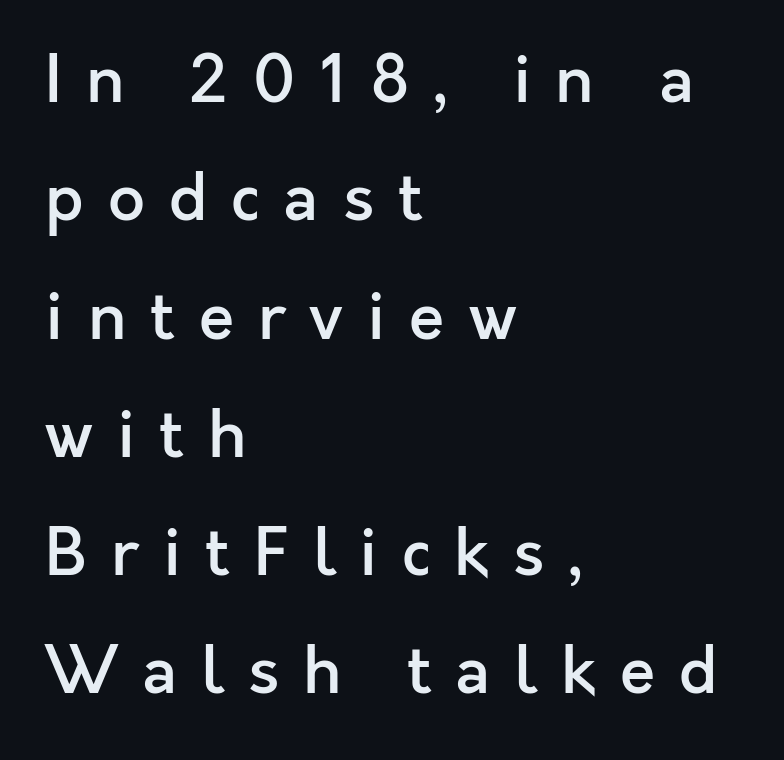
Q: Is the text bold? A: Semi-bold.
Q: Is the text italic (slanted)? A: No, it is upright.
Q: Is the typeface a serif or a sans-serif typeface? A: Sans-serif.
Q: Is the text underlined? A: No.
Q: How is the paragraph aligned? A: Left-aligned.
Q: Is the spacing between letters normal or unusually wide? A: Unusually wide.
Q: Width (condensed, normal, or wide)? A: Normal.
Q: x-height? A: Medium.
Q: Monospaced? A: No.
